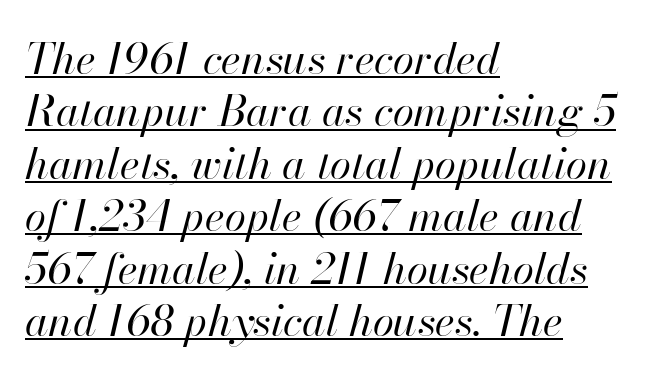
The image shows 43 px regular-weight type, italic (leaning right); set left-aligned, line spacing 1.22x, normal letter spacing, underlined; high stroke contrast and a small x-height.
